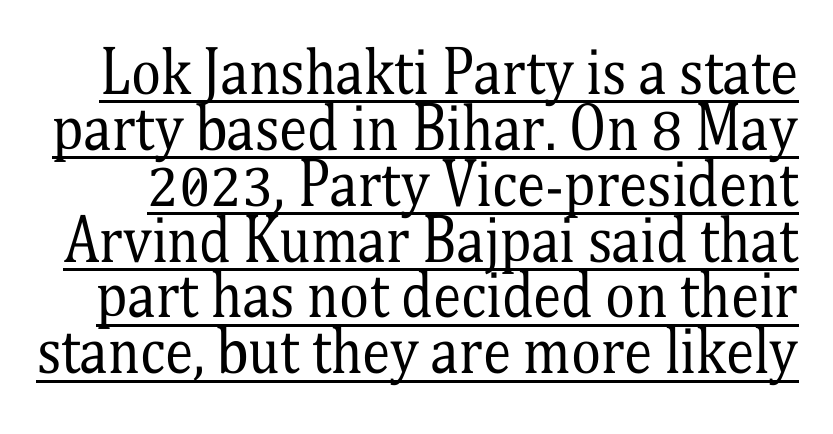
The image shows 57 px regular-weight, condensed serif type, upright; set tight line spacing (0.98x), normal letter spacing, underlined; medium stroke contrast and a medium x-height.
